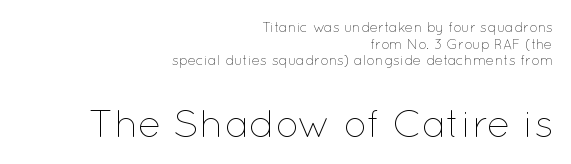
Q: Is the text bold? A: No.
Q: Is the text italic (slanted)? A: No, it is upright.
Q: Is the text underlined? A: No.
Q: How is the paragraph aligned? A: Right-aligned.
Q: Is the spacing between letters normal or unusually wide? A: Normal.
Q: Which block of text is set in a larger size, the first (top) or the second (bottom)? A: The second (bottom) one.
Q: Width (condensed, normal, or wide)? A: Normal.
Q: Stroke contrast? A: Low.
Q: x-height? A: Medium.
Q: Monospaced? A: No.
